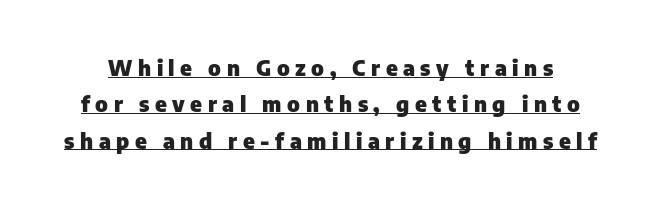
{"italic": "no", "bold": "yes", "underline": "yes", "line_spacing": "normal", "line_spacing_ratio": 1.65, "letter_spacing": "wide", "letter_spacing_em": 0.25, "glyph_px": 22}
